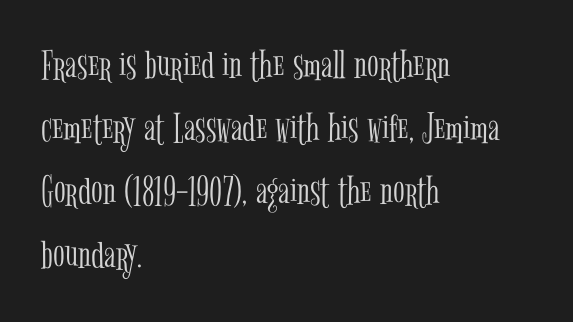
The image shows 43 px light, condensed serif type, upright; set left-aligned, normal line spacing (1.47x), normal letter spacing, not underlined; low stroke contrast and a medium x-height.
